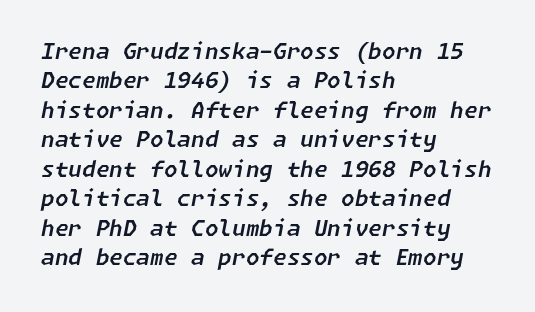
The image shows 22 px text type, italic (leaning right); set left-aligned, normal line spacing (1.34x), normal letter spacing, not underlined.
